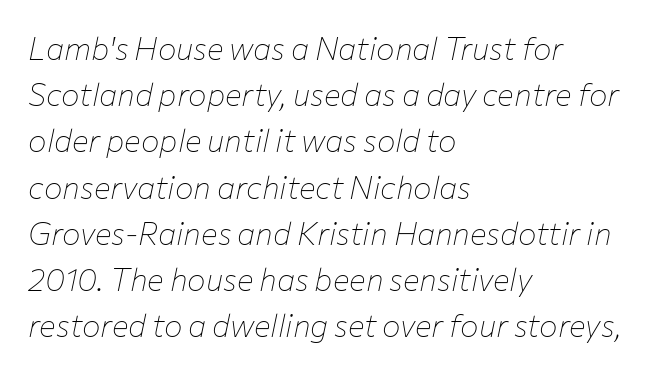
Q: Is the text bold? A: No.
Q: Is the text italic (slanted)? A: Yes, it leans right by about 12 degrees.
Q: Is the text underlined? A: No.
Q: How is the paragraph aligned? A: Left-aligned.
Q: Is the spacing between letters normal or unusually wide? A: Normal.
Q: Is the spacing between lines tight, normal or loose? A: Normal.
Q: Width (condensed, normal, or wide)? A: Normal.
Q: Stroke contrast? A: Low.
Q: x-height? A: Medium.
Q: Monospaced? A: No.
